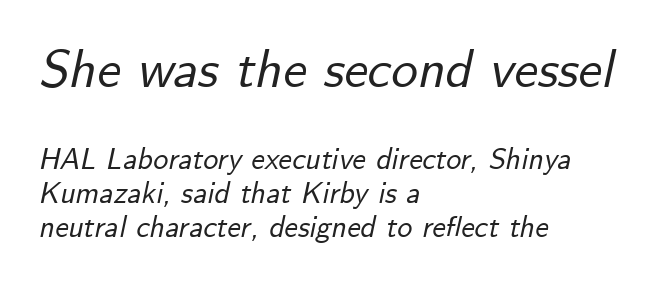
Q: Is the text italic (slanted)? A: Yes, it leans right by about 12 degrees.
Q: Is the text underlined? A: No.
Q: How is the paragraph aligned? A: Left-aligned.
Q: Is the spacing between letters normal or unusually wide? A: Normal.
Q: Is the spacing between lines tight, normal or loose? A: Tight.
Q: Which block of text is set in a larger size, the first (top) or the second (bottom)? A: The first (top) one.
Q: Width (condensed, normal, or wide)? A: Normal.
Q: Stroke contrast? A: Low.
Q: x-height? A: Small.
Q: Monospaced? A: No.
